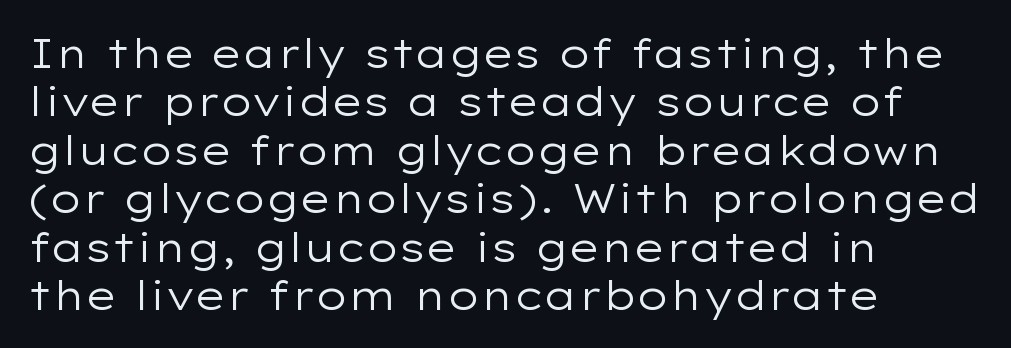
The image shows 40 px regular-weight, wide sans-serif type, upright; set left-aligned, line spacing 1.21x, normal letter spacing, not underlined; low stroke contrast and a medium x-height.
